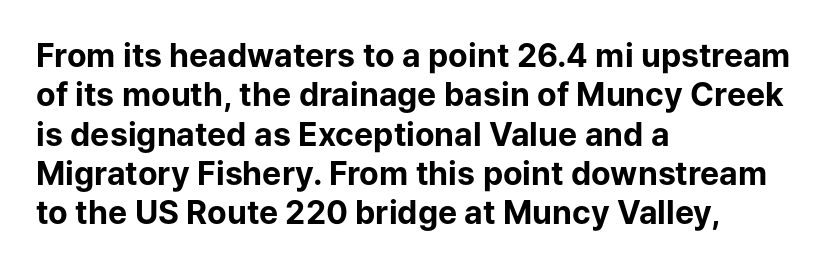
{"serif": "no", "italic": "no", "bold": "yes", "weight": "bold", "width": "normal", "stroke_contrast": "low", "x_height": "medium", "monospaced": "no", "underline": "no", "align": "left", "line_spacing_ratio": 1.23, "letter_spacing": "normal", "letter_spacing_em": 0.0, "glyph_px": 32}
